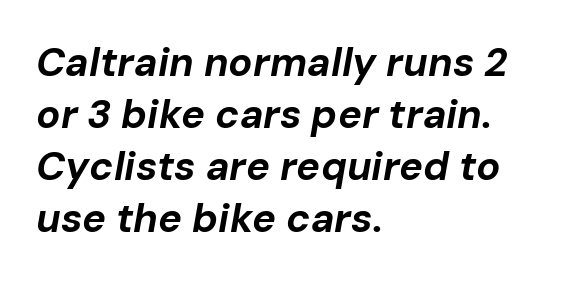
The baseline area is clear. The strokes are fattened all the way to bold. The rendering uses natural spacing where letterforms have individual widths. Emphasis-style slanted type is in use. The passage shown stacks its lines at a standard gap.
